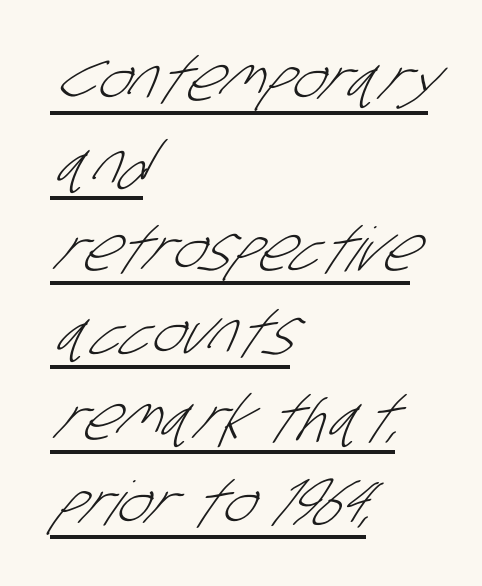
Q: Is the text bold? A: No.
Q: Is the typeface a serif or a sans-serif typeface? A: Sans-serif.
Q: Is the text underlined? A: Yes.
Q: How is the paragraph aligned? A: Left-aligned.
Q: Is the spacing between letters normal or unusually wide? A: Normal.
Q: Is the spacing between lines tight, normal or loose? A: Normal.
Q: Width (condensed, normal, or wide)? A: Condensed.
Q: Stroke contrast? A: Low.
Q: x-height? A: Large.
Q: Monospaced? A: No.
